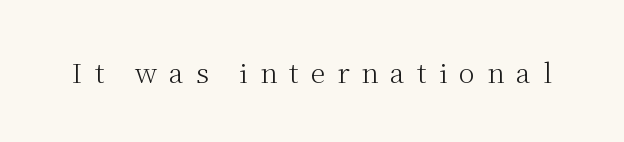
Upright lettering throughout. A quiet, ordinary-to-light weight characterises the typeface. The strip under each line holds only bare page. The face used here is rendered with a markedly widened letterfit.
